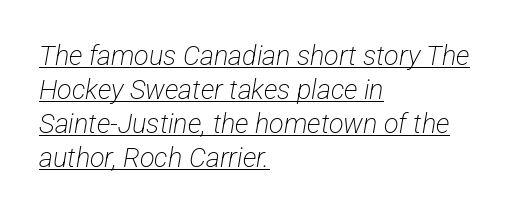
The image shows 27 px text type; set left-aligned, normal line spacing (1.26x), normal letter spacing, underlined.
